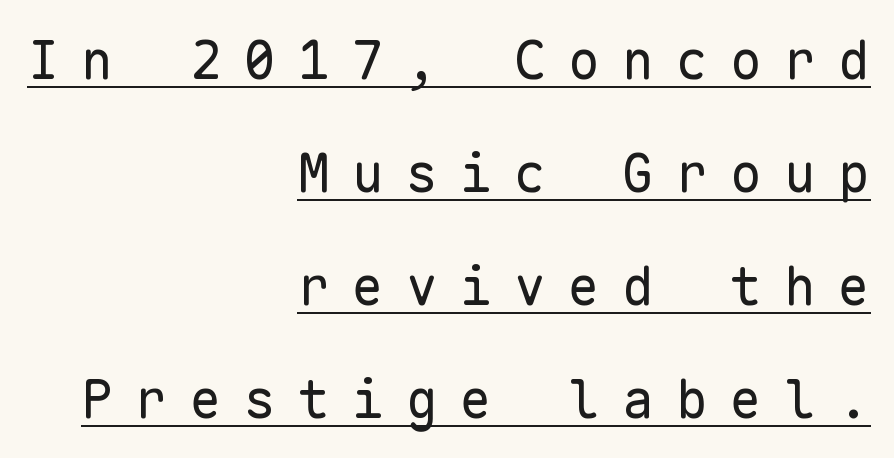
Q: Is the text bold? A: No.
Q: Is the text italic (slanted)? A: No, it is upright.
Q: Is the typeface a serif or a sans-serif typeface? A: Sans-serif.
Q: Is the text underlined? A: Yes.
Q: How is the paragraph aligned? A: Right-aligned.
Q: Is the spacing between letters normal or unusually wide? A: Unusually wide.
Q: Is the spacing between lines tight, normal or loose? A: Loose.
Q: Width (condensed, normal, or wide)? A: Normal.
Q: Stroke contrast? A: Low.
Q: x-height? A: Medium.
Q: Monospaced? A: Yes.
